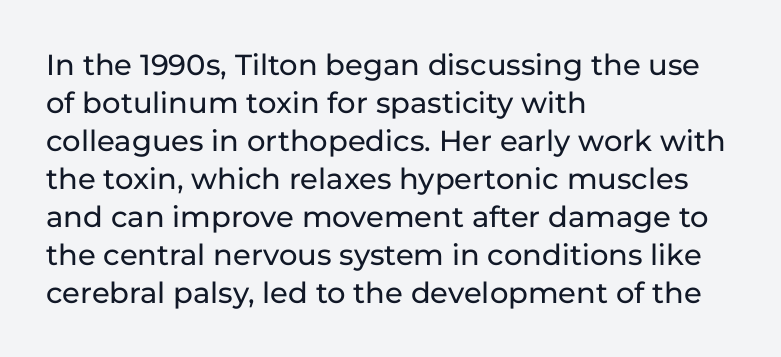
Nothing sits at the stroke ends, so this counts as sans-serif. Characters follow at the spacing the type designer built in. In terms of leading, this rendering sits right in the middle. Words float on clear page, feet unadorned. One-word summary of the alignment: left.
